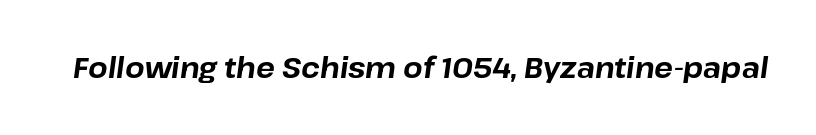
{"italic": "yes", "lean": "right", "slant_degrees": 8, "bold": "yes", "weight": "bold", "width": "normal", "stroke_contrast": "low", "x_height": "medium", "monospaced": "no", "underline": "no", "letter_spacing": "normal", "letter_spacing_em": 0.0, "glyph_px": 28}
